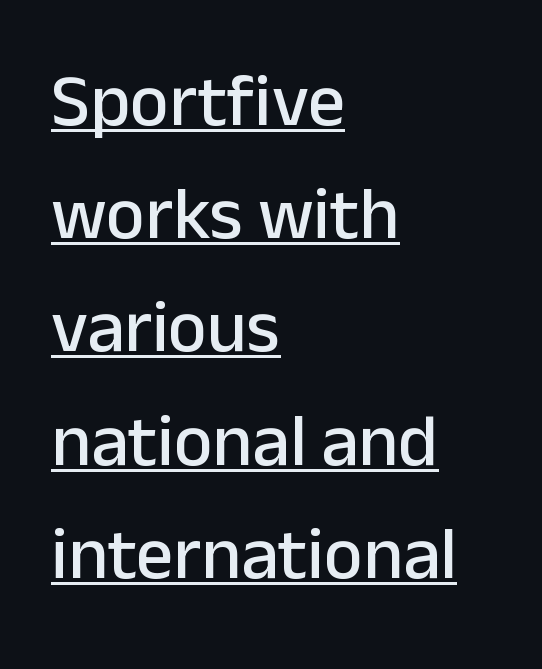
The image shows 74 px sans-serif type, upright; set left-aligned, normal line spacing (1.53x), normal letter spacing, underlined; low stroke contrast and a medium x-height.
